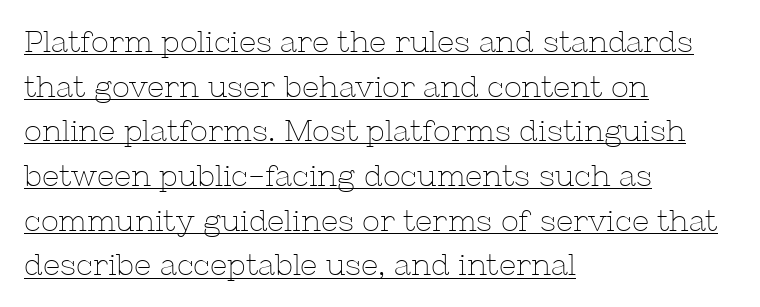
Horizontal bands of white between lines are of average thickness. A quiet, ordinary-to-light weight characterises the typeface. The gaps between neighbouring characters are ordinary and unremarkable. This is underlined copy, the kind a proofreader might mark for attention. A serif font was chosen for this passage. Style check: upright.
